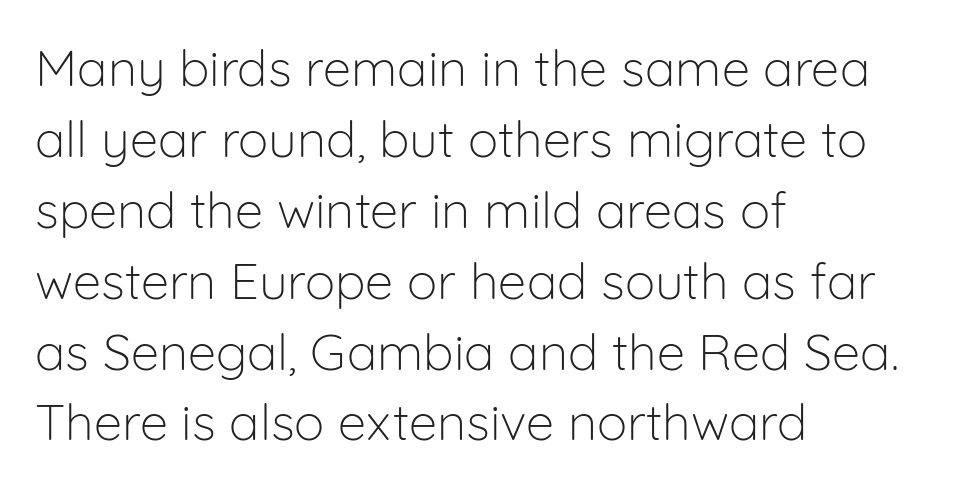
Q: Is the text bold? A: No.
Q: Is the text italic (slanted)? A: No, it is upright.
Q: Is the typeface a serif or a sans-serif typeface? A: Sans-serif.
Q: Is the text underlined? A: No.
Q: How is the paragraph aligned? A: Left-aligned.
Q: Is the spacing between letters normal or unusually wide? A: Normal.
Q: Is the spacing between lines tight, normal or loose? A: Normal.
Q: Width (condensed, normal, or wide)? A: Normal.
Q: Stroke contrast? A: Low.
Q: x-height? A: Medium.
Q: Monospaced? A: No.
